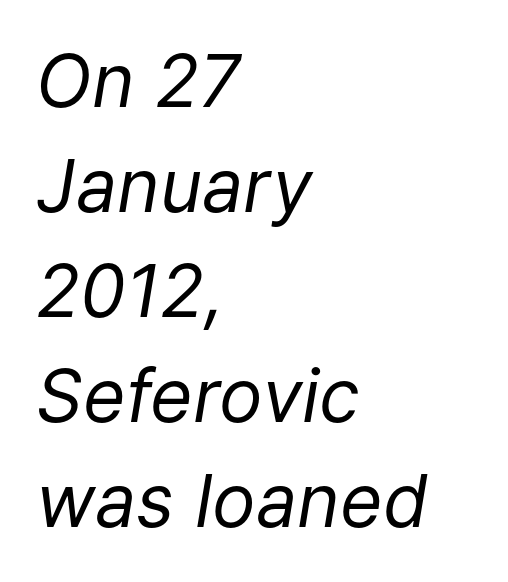
The image shows 73 px regular-weight type, italic (leaning right); set left-aligned, normal line spacing (1.44x), normal letter spacing, not underlined; low stroke contrast and a medium x-height.
